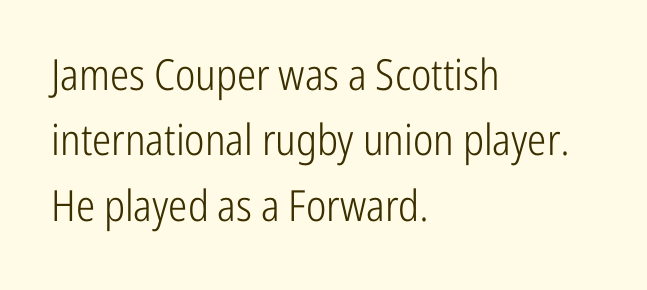
Q: Is the text bold? A: No.
Q: Is the text italic (slanted)? A: No, it is upright.
Q: Is the typeface a serif or a sans-serif typeface? A: Sans-serif.
Q: Is the text underlined? A: No.
Q: How is the paragraph aligned? A: Left-aligned.
Q: Is the spacing between letters normal or unusually wide? A: Normal.
Q: Is the spacing between lines tight, normal or loose? A: Normal.
Q: Width (condensed, normal, or wide)? A: Condensed.
Q: Stroke contrast? A: Low.
Q: x-height? A: Medium.
Q: Monospaced? A: No.
